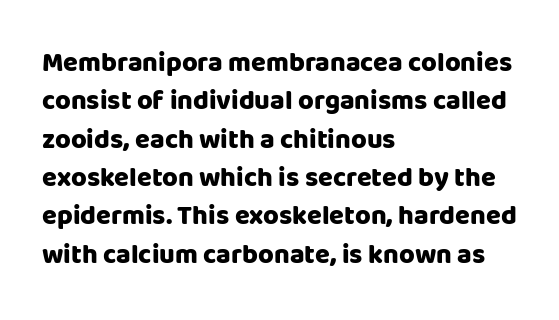
{"italic": "no", "bold": "yes", "underline": "no", "align": "left", "line_spacing": "normal", "line_spacing_ratio": 1.42, "letter_spacing": "normal", "letter_spacing_em": 0.0, "glyph_px": 27}
